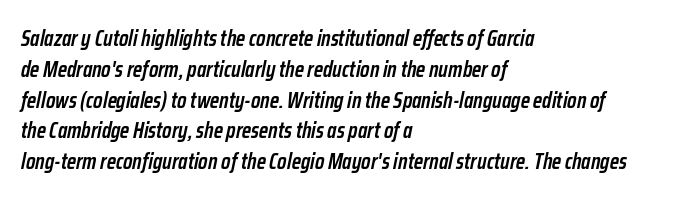
A typesetter would mark this as italic. These lines sit exactly where default settings would place them. There is no visible air inserted between adjacent glyphs. Is the type bold? Partly — it's a semibold, heavier than regular but not fully bold. The lines are quadded left. The string is rendered with underlining switched off.
